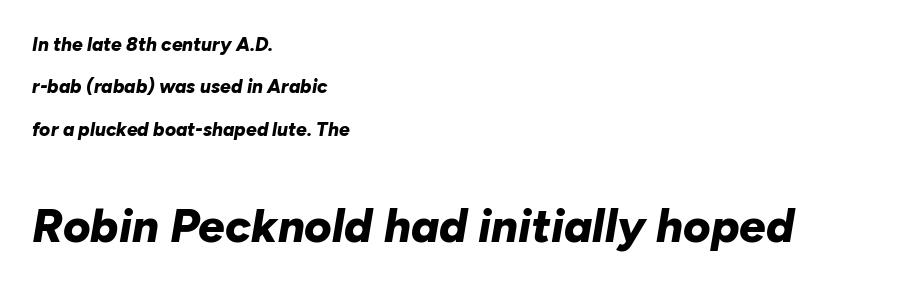
The image shows 47 px bold type, italic (leaning right); set left-aligned, loose line spacing (2.23x), normal letter spacing, not underlined; the second (bottom) block is 2.47x larger; low stroke contrast and a medium x-height.
